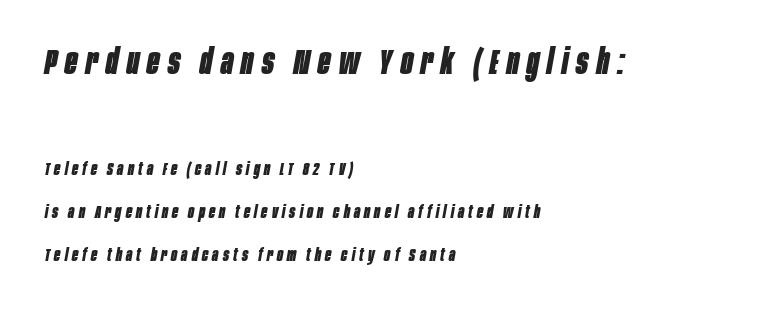
This rendering widens character spacing well past its baseline value. In terms of weight, the rendering is a true, heavy bold. A great deal of white space separates one row of letters from the next. Reading down the block, your eye returns to a fixed left position each line. This layout puts the oversized block above and the modest block below.
